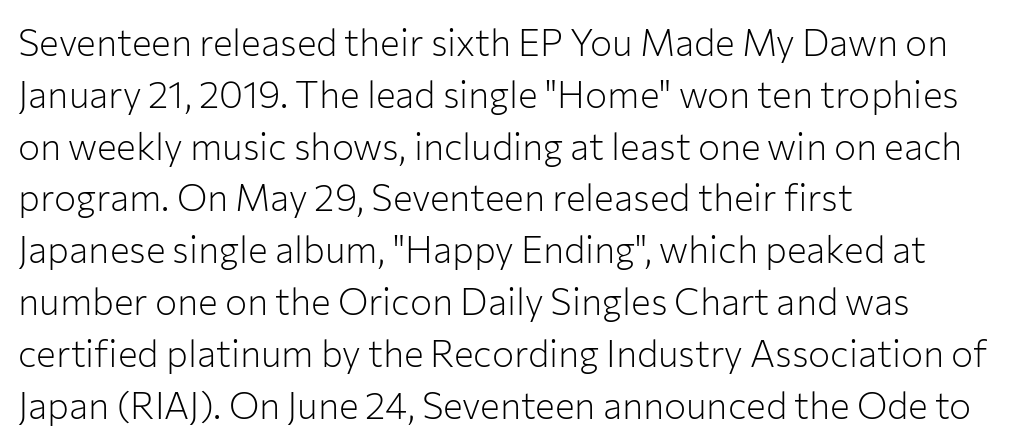
{"serif": "no", "italic": "no", "bold": "no", "weight": "light", "width": "normal", "stroke_contrast": "low", "x_height": "medium", "monospaced": "no", "underline": "no", "align": "left", "line_spacing": "normal", "line_spacing_ratio": 1.4, "letter_spacing": "normal", "letter_spacing_em": 0.0, "glyph_px": 37}
